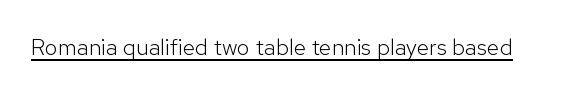
The image shows 23 px text type, upright; set normal letter spacing, underlined.
